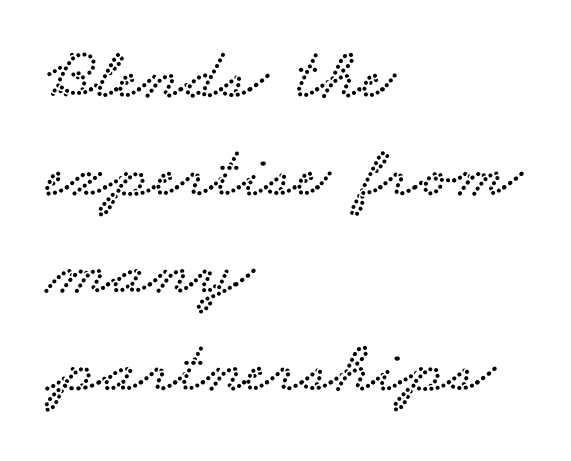
The image shows 74 px wide serif type; set left-aligned, normal line spacing (1.32x), normal letter spacing, not underlined; low stroke contrast and a small x-height.
